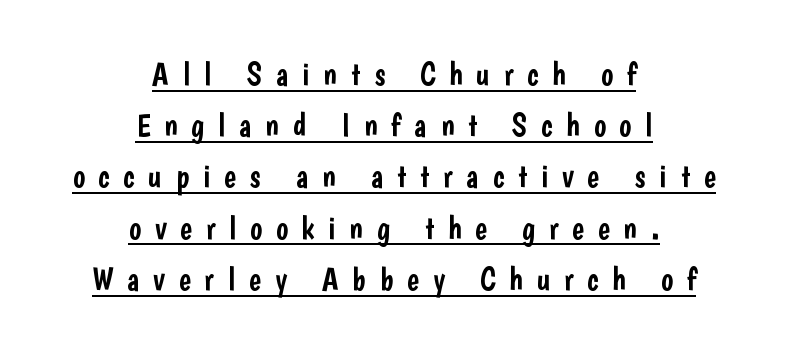
This block has exactly the height ordinary leading produces. How are the letters spaced? Widely, with obvious added tracking. A typesetter would call this proportional, since set widths differ per character. A baseline rule has been typeset under these characters.
